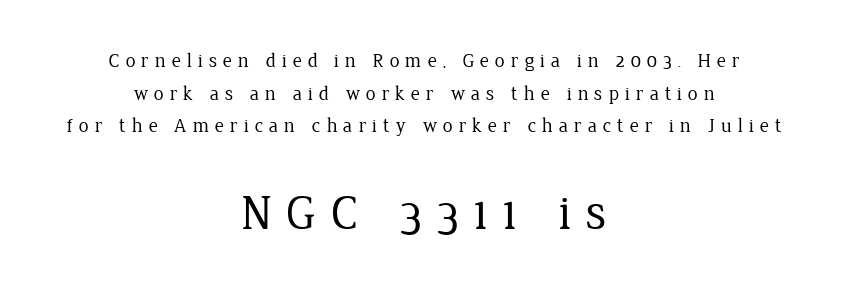
Q: Is the text bold? A: No.
Q: Is the text italic (slanted)? A: No, it is upright.
Q: Is the typeface a serif or a sans-serif typeface? A: Serif.
Q: Is the text underlined? A: No.
Q: How is the paragraph aligned? A: Centered.
Q: Is the spacing between letters normal or unusually wide? A: Unusually wide.
Q: Is the spacing between lines tight, normal or loose? A: Normal.
Q: Which block of text is set in a larger size, the first (top) or the second (bottom)? A: The second (bottom) one.
Q: Width (condensed, normal, or wide)? A: Normal.
Q: Stroke contrast? A: Low.
Q: x-height? A: Medium.
Q: Monospaced? A: No.
